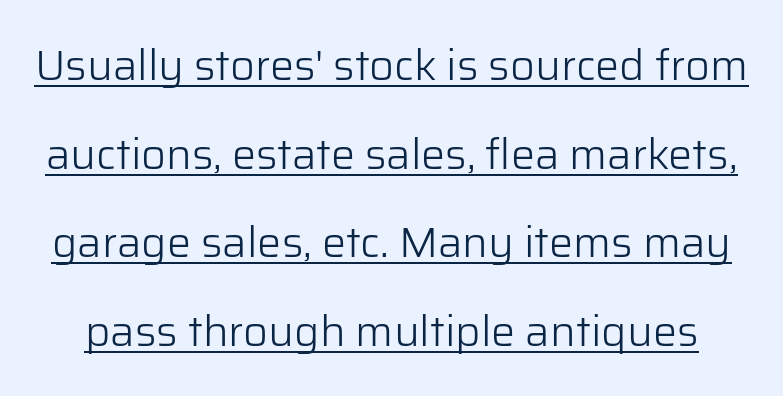
The image shows 43 px light sans-serif type, upright; set loose line spacing (2.06x), normal letter spacing, underlined; low stroke contrast and a medium x-height.
